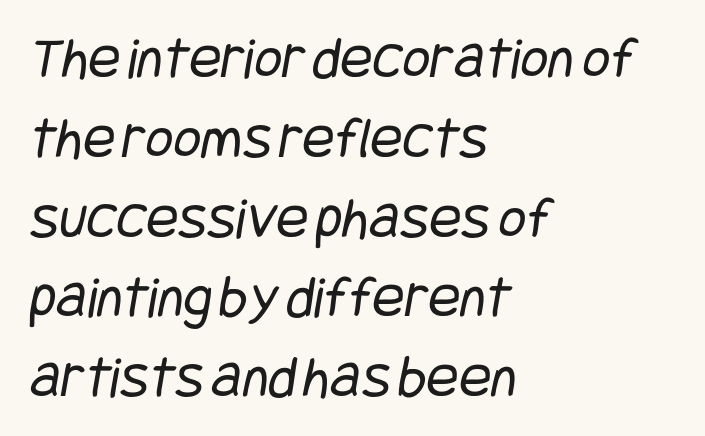
The image shows 60 px regular-weight, condensed sans-serif type; set left-aligned, normal line spacing (1.33x), normal letter spacing, not underlined; low stroke contrast and a large x-height.
